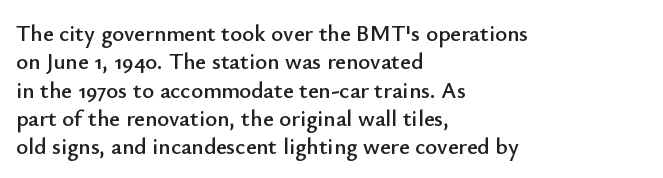
{"italic": "no", "underline": "no", "align": "left", "line_spacing_ratio": 1.23, "letter_spacing": "normal", "letter_spacing_em": 0.0, "glyph_px": 23}
